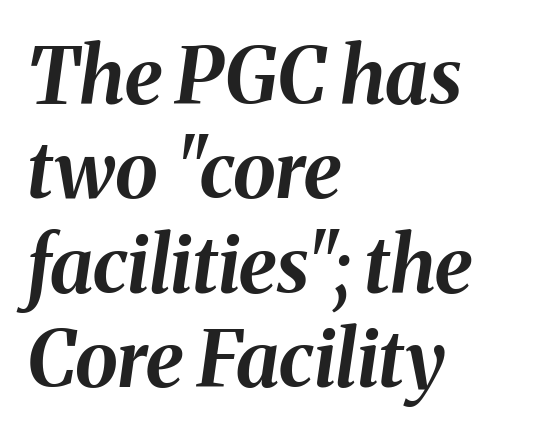
The image shows 78 px bold type, italic (leaning right); set left-aligned, line spacing 1.21x, normal letter spacing, not underlined; medium stroke contrast and a medium x-height.
